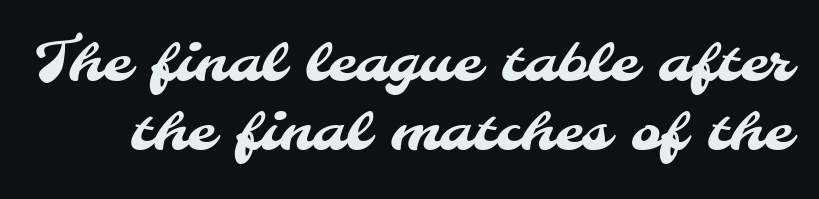
The image shows 58 px sans-serif type; set line spacing 1.19x, normal letter spacing, not underlined; medium stroke contrast and a small x-height.
